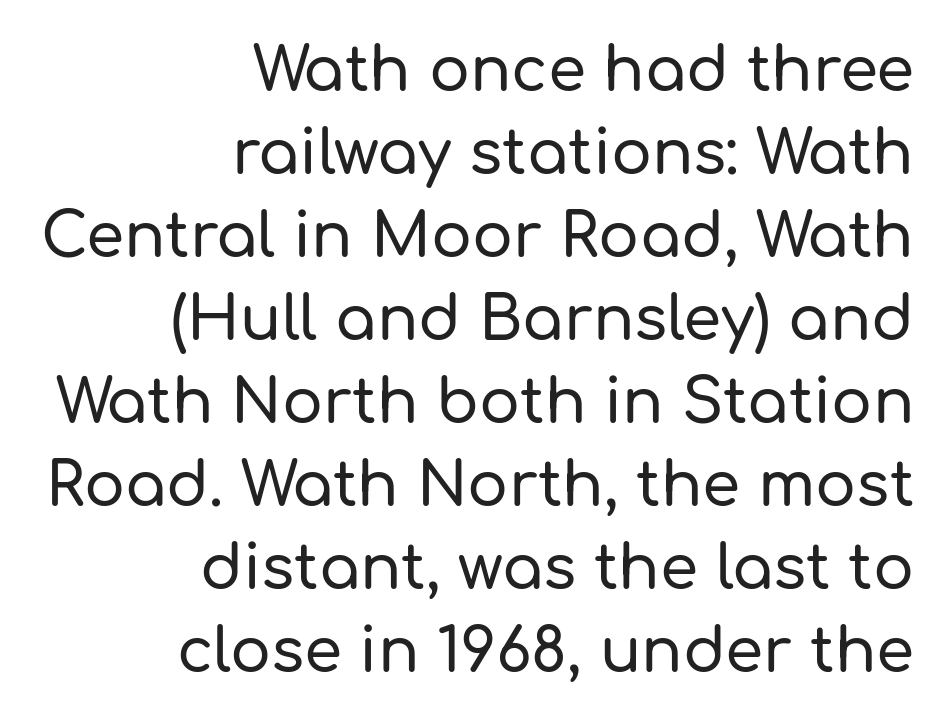
Q: Is the text italic (slanted)? A: No, it is upright.
Q: Is the typeface a serif or a sans-serif typeface? A: Sans-serif.
Q: Is the text underlined? A: No.
Q: How is the paragraph aligned? A: Right-aligned.
Q: Is the spacing between letters normal or unusually wide? A: Normal.
Q: Is the spacing between lines tight, normal or loose? A: Normal.
Q: Width (condensed, normal, or wide)? A: Normal.
Q: Stroke contrast? A: Low.
Q: x-height? A: Medium.
Q: Monospaced? A: No.
